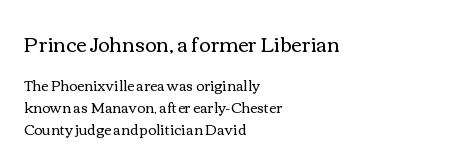
The image shows 20 px text type, upright; set left-aligned, normal line spacing (1.56x), normal letter spacing, not underlined; the first (top) block is 1.43x larger.
